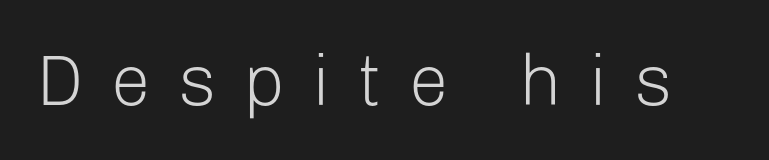
Q: Is the text bold? A: No.
Q: Is the text italic (slanted)? A: No, it is upright.
Q: Is the typeface a serif or a sans-serif typeface? A: Sans-serif.
Q: Is the text underlined? A: No.
Q: Is the spacing between letters normal or unusually wide? A: Unusually wide.
Q: Width (condensed, normal, or wide)? A: Normal.
Q: Stroke contrast? A: Low.
Q: x-height? A: Medium.
Q: Monospaced? A: No.
